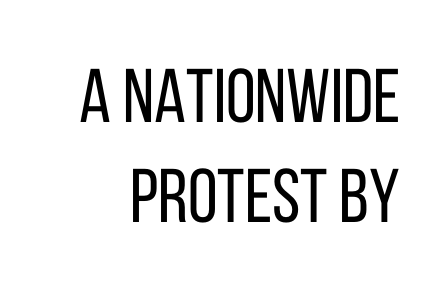
The image shows 76 px regular-weight, condensed sans-serif type, upright; set normal line spacing (1.31x), normal letter spacing, not underlined; low stroke contrast and a large x-height.
